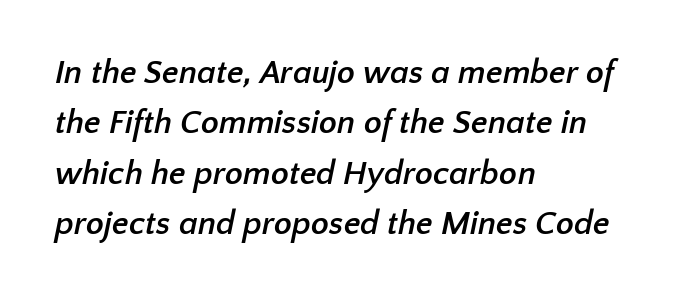
{"serif": "no", "bold": "yes", "weight": "semibold", "width": "normal", "stroke_contrast": "low", "x_height": "medium", "monospaced": "no", "underline": "no", "align": "left", "line_spacing": "normal", "line_spacing_ratio": 1.53, "letter_spacing": "normal", "letter_spacing_em": 0.0, "glyph_px": 33}
